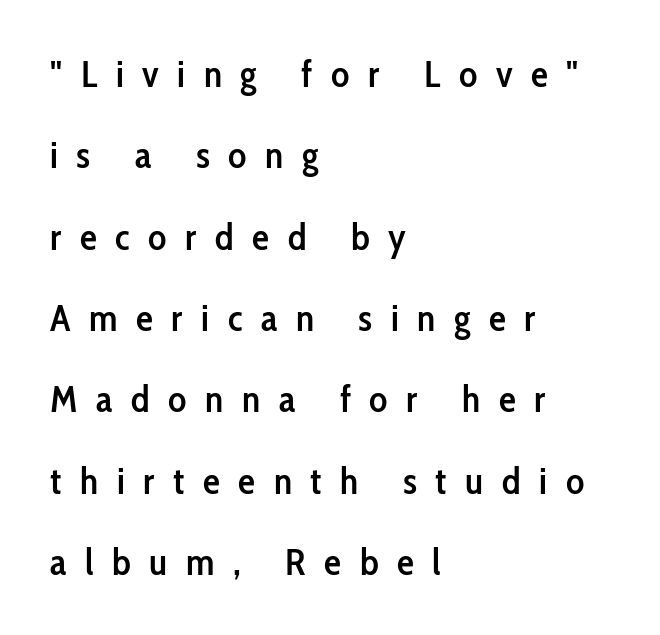
{"serif": "no", "italic": "no", "bold": "semi", "weight": "semibold", "width": "condensed", "stroke_contrast": "low", "x_height": "medium", "monospaced": "no", "underline": "no", "align": "left", "line_spacing": "loose", "line_spacing_ratio": 2.14, "letter_spacing": "wide", "letter_spacing_em": 0.49, "glyph_px": 38}
